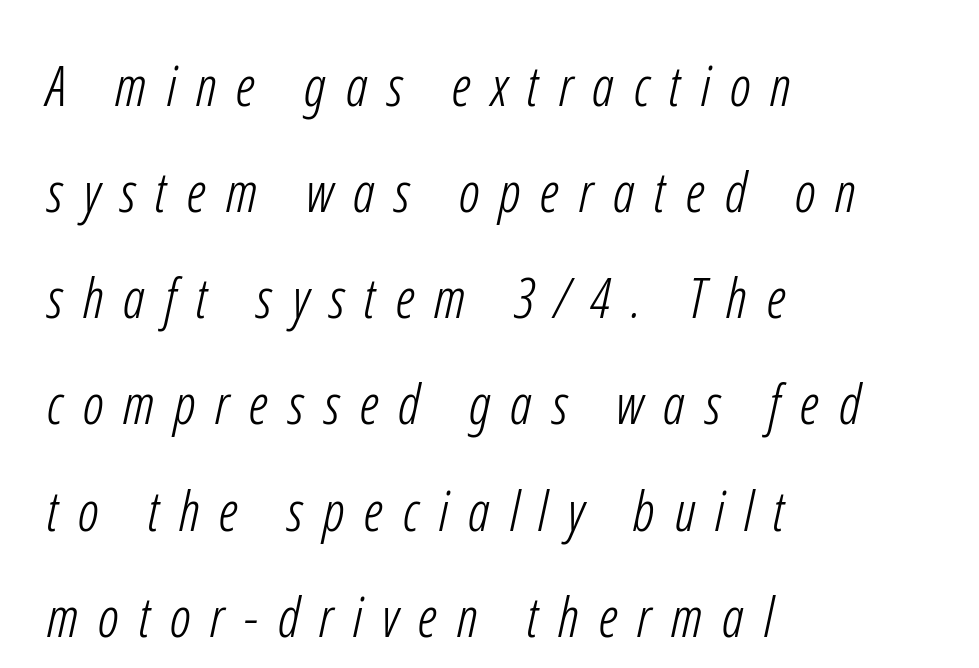
{"serif": "no", "bold": "no", "weight": "light", "width": "condensed", "stroke_contrast": "low", "x_height": "medium", "monospaced": "no", "underline": "no", "align": "left", "line_spacing": "loose", "line_spacing_ratio": 1.93, "letter_spacing": "wide", "letter_spacing_em": 0.36, "glyph_px": 55}
